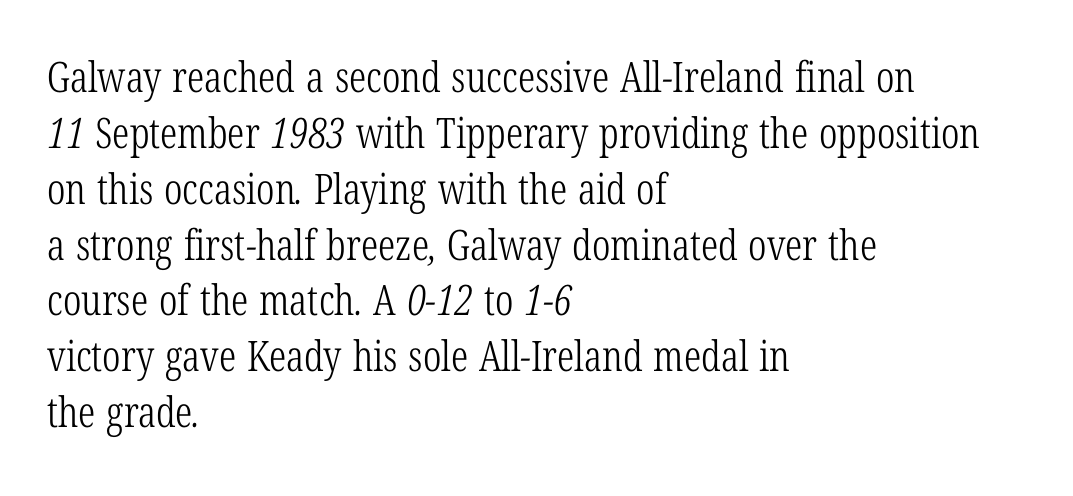
{"serif": "yes", "bold": "no", "weight": "light", "width": "condensed", "stroke_contrast": "low", "x_height": "medium", "monospaced": "no", "underline": "no", "align": "left", "line_spacing": "normal", "line_spacing_ratio": 1.33, "letter_spacing": "normal", "letter_spacing_em": 0.0, "glyph_px": 42}
